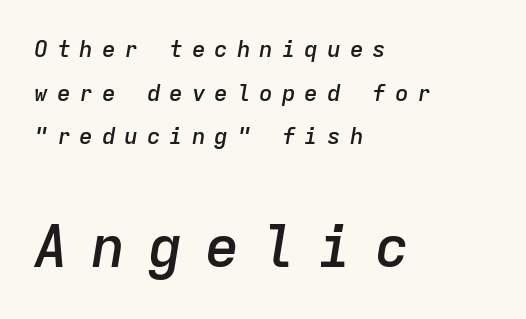
The strokes are fattened partway — semibold, not bold. Every character sits at an angle, as italics do. The block sitting lower on the canvas is the one with enlarged characters. Substantial extra tracking has been applied to these lines. Reading down the column, the eye jumps a long way to each next line. The passage shown is not underscored anywhere.
